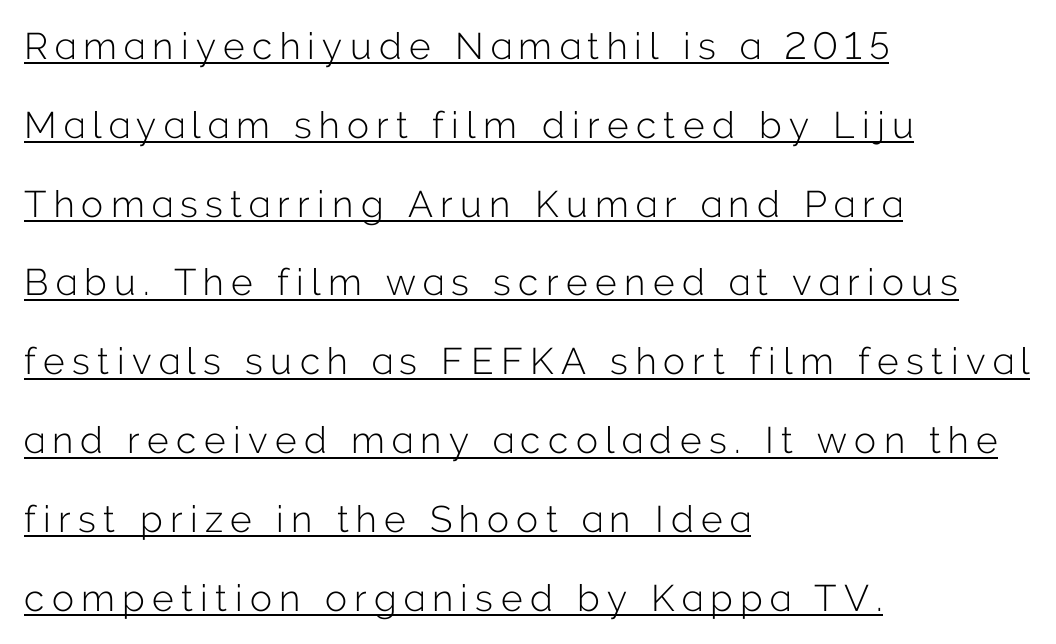
Q: Is the text bold? A: No.
Q: Is the text italic (slanted)? A: No, it is upright.
Q: Is the typeface a serif or a sans-serif typeface? A: Sans-serif.
Q: Is the text underlined? A: Yes.
Q: How is the paragraph aligned? A: Left-aligned.
Q: Is the spacing between letters normal or unusually wide? A: Unusually wide.
Q: Is the spacing between lines tight, normal or loose? A: Loose.
Q: Width (condensed, normal, or wide)? A: Normal.
Q: Stroke contrast? A: Low.
Q: x-height? A: Medium.
Q: Monospaced? A: No.
